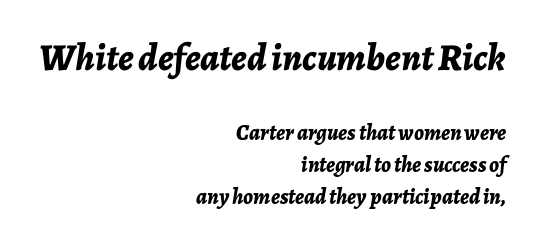
Teacher's note: observe the even right margin — that is flush-right alignment. If you drew a line through each stem, it would be angled. Heavy-handed strokes throughout: this text is bold. Look at the tracking — it's just the regular setting, nothing added.
